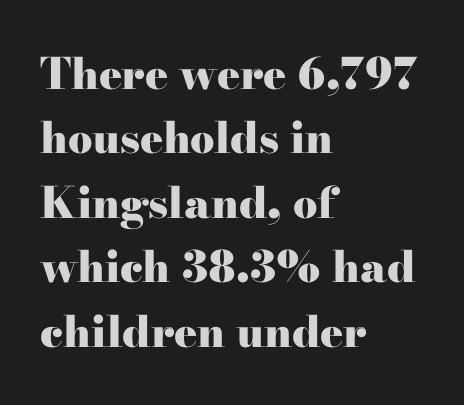
Q: Is the text bold? A: Yes.
Q: Is the text italic (slanted)? A: No, it is upright.
Q: Is the typeface a serif or a sans-serif typeface? A: Serif.
Q: Is the text underlined? A: No.
Q: How is the paragraph aligned? A: Left-aligned.
Q: Is the spacing between letters normal or unusually wide? A: Normal.
Q: Is the spacing between lines tight, normal or loose? A: Normal.
Q: Width (condensed, normal, or wide)? A: Wide.
Q: Stroke contrast? A: High.
Q: x-height? A: Small.
Q: Monospaced? A: No.
